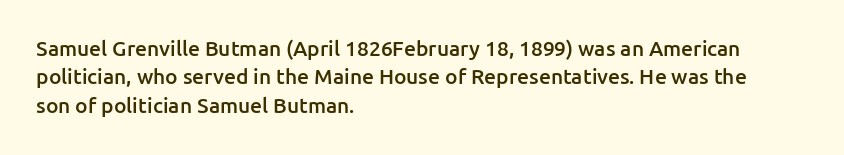
{"italic": "no", "bold": "semi", "underline": "no", "align": "left", "line_spacing": "normal", "line_spacing_ratio": 1.35, "letter_spacing": "normal", "letter_spacing_em": 0.0, "glyph_px": 21}
